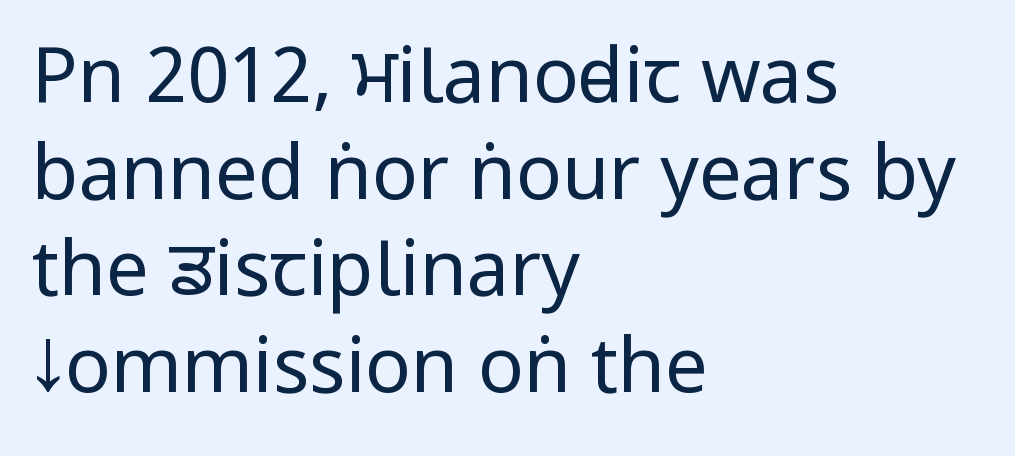
{"serif": "no", "italic": "no", "bold": "no", "weight": "regular", "width": "condensed", "stroke_contrast": "low", "x_height": "large", "monospaced": "no", "underline": "no", "align": "left", "line_spacing": "normal", "line_spacing_ratio": 1.27, "letter_spacing": "normal", "letter_spacing_em": 0.0, "glyph_px": 76}
